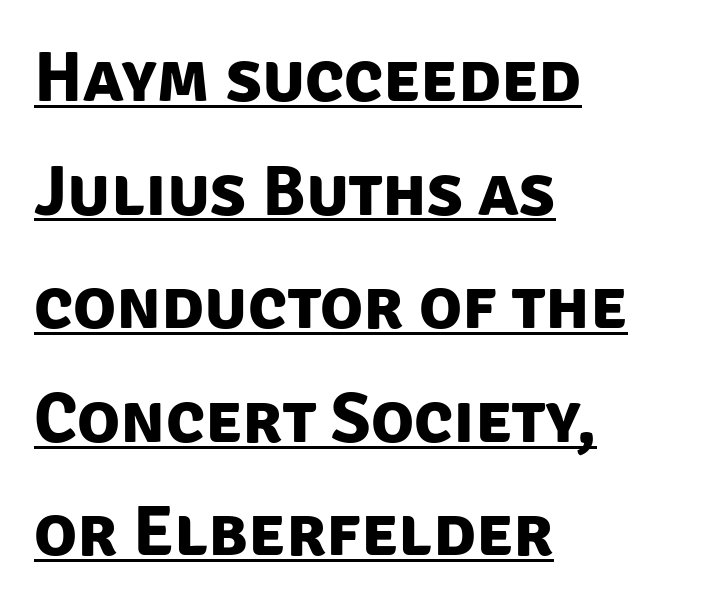
The paragraph has a hard left edge and a soft right edge. Its strokes are broad and dark, the hallmark of bold type. Classification — sans serif. Letter spacing: default. Each letter keeps its own natural width here, so spacing adapts to shape. Has an underline been added? It has.
